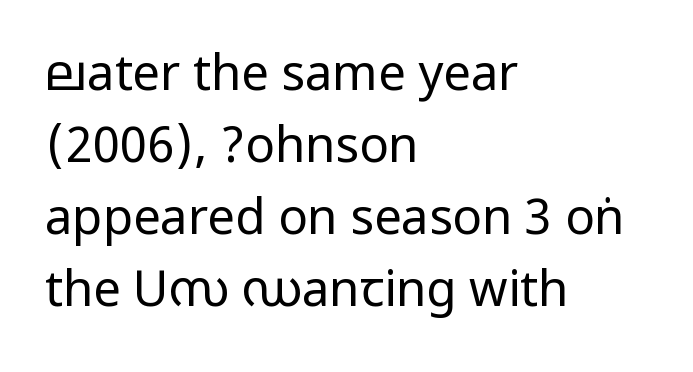
Regular leading. In CSS terms this would be text-align: left. This is the regular roman posture of the typeface. Each row of text sits above clean, open space.
